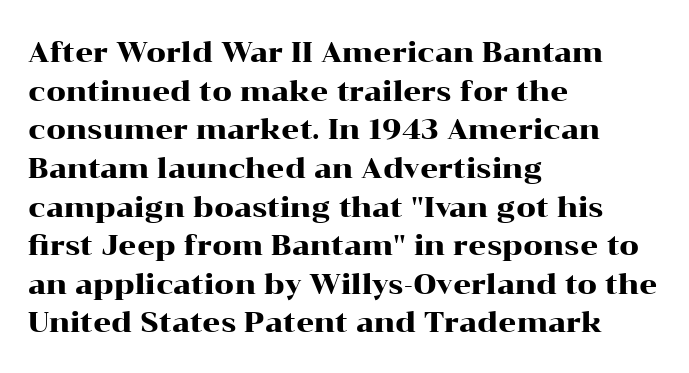
Q: Is the text italic (slanted)? A: No, it is upright.
Q: Is the typeface a serif or a sans-serif typeface? A: Serif.
Q: Is the text underlined? A: No.
Q: How is the paragraph aligned? A: Left-aligned.
Q: Is the spacing between letters normal or unusually wide? A: Normal.
Q: Is the spacing between lines tight, normal or loose? A: Normal.
Q: Width (condensed, normal, or wide)? A: Wide.
Q: Stroke contrast? A: High.
Q: x-height? A: Medium.
Q: Monospaced? A: No.
